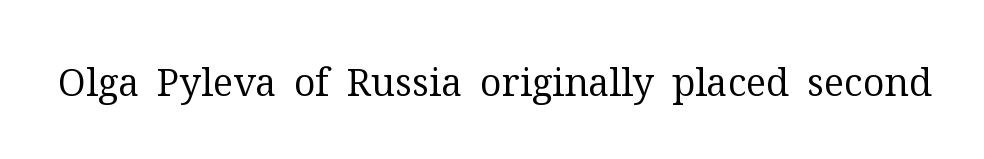
Decoration check: the copy has no underline. Note: serifs present on the glyphs. The passage shown is typed in a proportional face where columns would drift. How are the letters spaced? Ordinarily, with no added tracking. Weight: regular or lighter. Posture: vertical.
